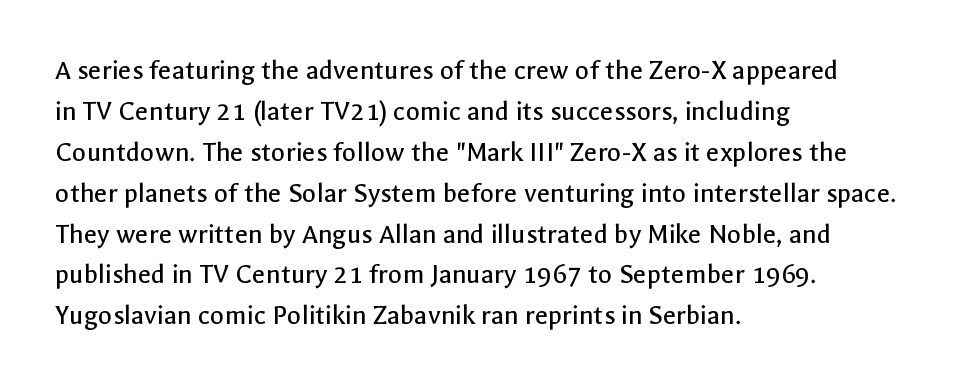
Typographically, this falls in the sans-serif category. Regarding leading, the lines here are spaced in the standard way. How are the letters spaced? Ordinarily, with no added tracking. Looks like regular typesetting: each glyph gets only the width it needs.
